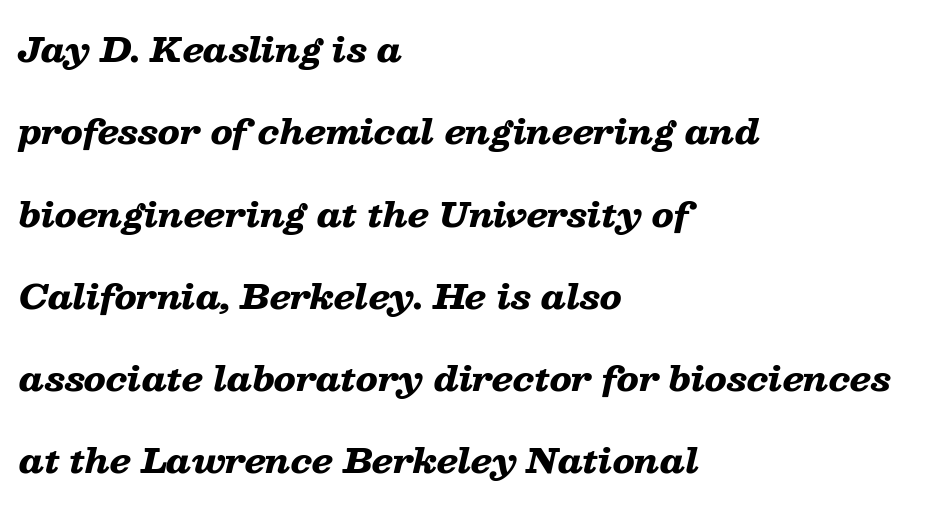
Q: Is the text bold? A: Yes.
Q: Is the text italic (slanted)? A: Yes, it leans right by about 13 degrees.
Q: Is the text underlined? A: No.
Q: How is the paragraph aligned? A: Left-aligned.
Q: Is the spacing between letters normal or unusually wide? A: Normal.
Q: Is the spacing between lines tight, normal or loose? A: Loose.
Q: Width (condensed, normal, or wide)? A: Wide.
Q: Stroke contrast? A: Low.
Q: x-height? A: Medium.
Q: Monospaced? A: No.
